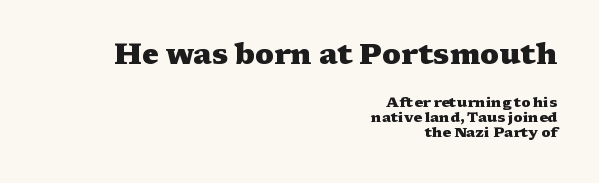
The image shows 29 px heavy, wide serif type, upright; set right-aligned, tight line spacing (1.06x), normal letter spacing, not underlined; the first (top) block is 2.07x larger; medium stroke contrast and a medium x-height.
